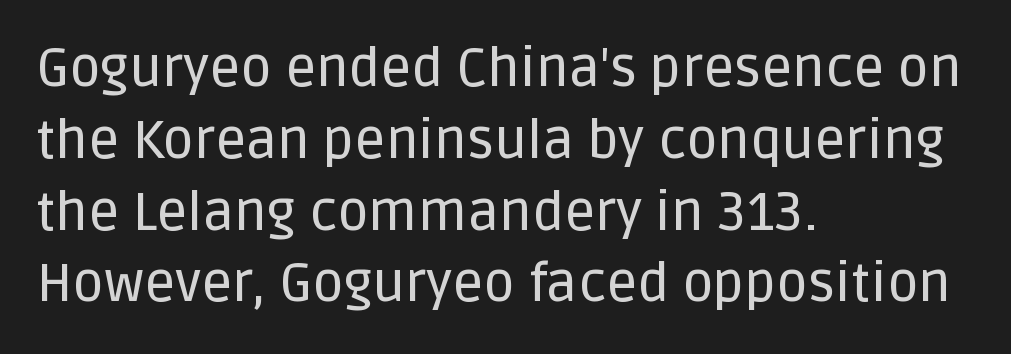
The face used here is rendered with its standard letterfit. Examine the stroke ends and you'll find no serifs. Looks like regular typesetting: each glyph gets only the width it needs. A clean baseline with only descenders dipping below it.
